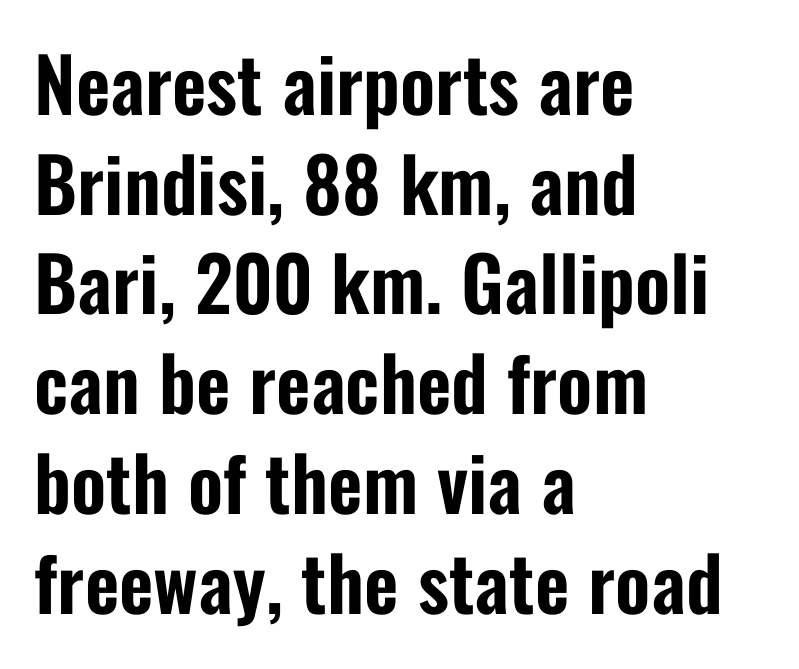
The type sits square on the baseline with zero lean. Letter spacing: default. The paragraph has a hard left edge and a soft right edge. Serif or sans? Sans — the stroke terminals are bare. Descender tails drop into unmarked territory.
